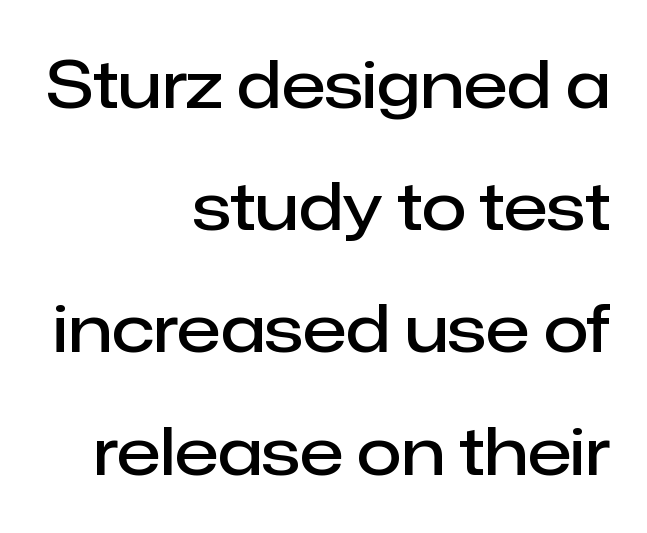
{"serif": "no", "italic": "no", "bold": "semi", "weight": "semibold", "width": "normal", "stroke_contrast": "low", "x_height": "medium", "monospaced": "no", "underline": "no", "align": "right", "line_spacing_ratio": 1.88, "letter_spacing": "normal", "letter_spacing_em": 0.0, "glyph_px": 65}
